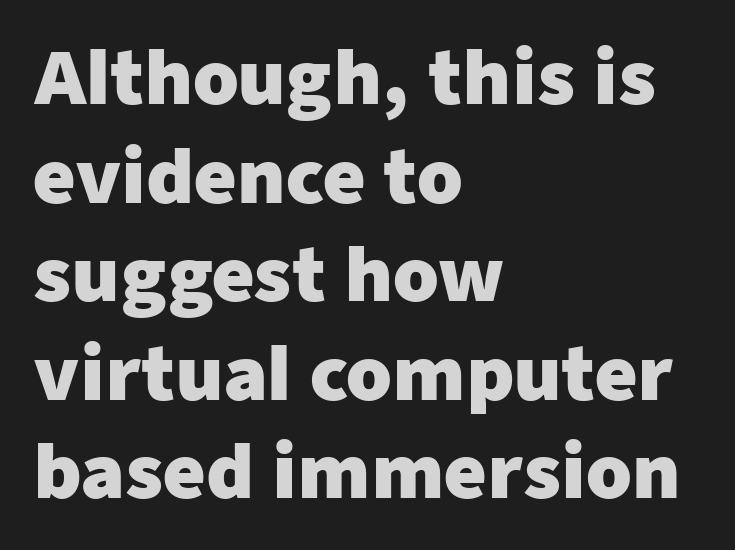
Serifs: no, the terminals of the letterforms are clean. Looks like regular typesetting: each glyph gets only the width it needs. Every character sits straight up, as roman type does. The lines in this sample share a left origin and differ only in where they stop.
